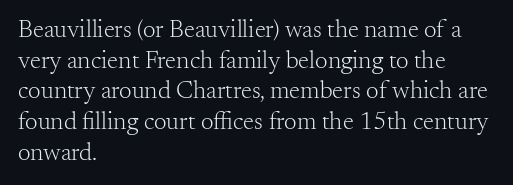
The letters look calm and open, with moderate or lighter stems. Descenders are the only things crossing below the line. Left-aligned paragraph, ragged on the right. Short note: letters normally spaced.
